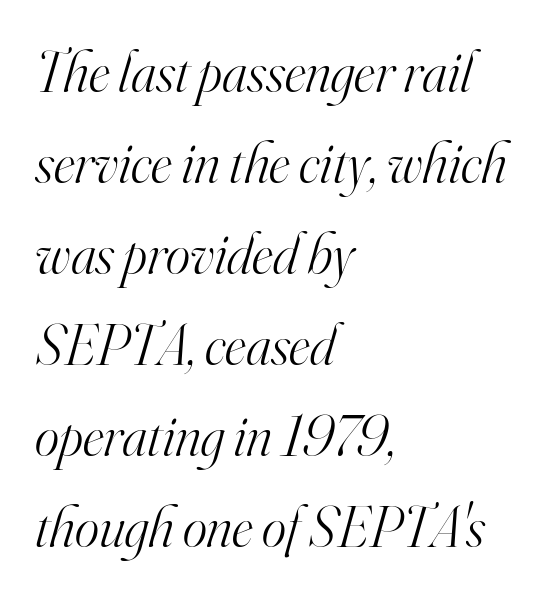
Q: Is the text bold? A: No.
Q: Is the text italic (slanted)? A: Yes, it leans right by about 16 degrees.
Q: Is the typeface a serif or a sans-serif typeface? A: Serif.
Q: Is the text underlined? A: No.
Q: How is the paragraph aligned? A: Left-aligned.
Q: Is the spacing between letters normal or unusually wide? A: Normal.
Q: Is the spacing between lines tight, normal or loose? A: Normal.
Q: Width (condensed, normal, or wide)? A: Normal.
Q: Stroke contrast? A: High.
Q: x-height? A: Small.
Q: Monospaced? A: No.
